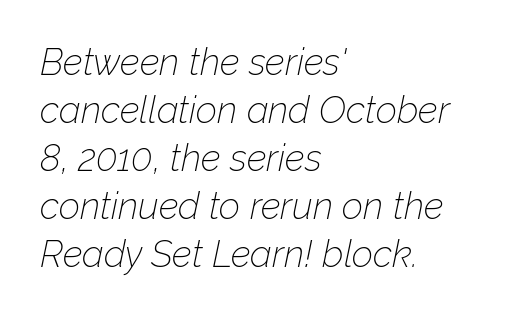
{"italic": "yes", "lean": "right", "slant_degrees": 12, "bold": "no", "weight": "thin", "width": "normal", "stroke_contrast": "low", "x_height": "medium", "monospaced": "no", "underline": "no", "align": "left", "line_spacing": "normal", "line_spacing_ratio": 1.3, "letter_spacing": "normal", "letter_spacing_em": 0.0, "glyph_px": 37}
